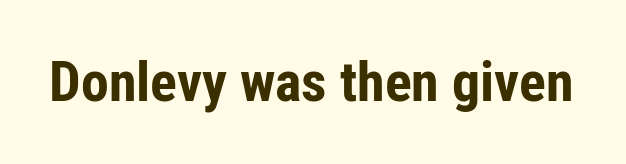
Q: Is the text bold? A: Yes.
Q: Is the text italic (slanted)? A: No, it is upright.
Q: Is the typeface a serif or a sans-serif typeface? A: Sans-serif.
Q: Is the text underlined? A: No.
Q: Is the spacing between letters normal or unusually wide? A: Normal.
Q: Width (condensed, normal, or wide)? A: Condensed.
Q: Stroke contrast? A: Low.
Q: x-height? A: Medium.
Q: Monospaced? A: No.
